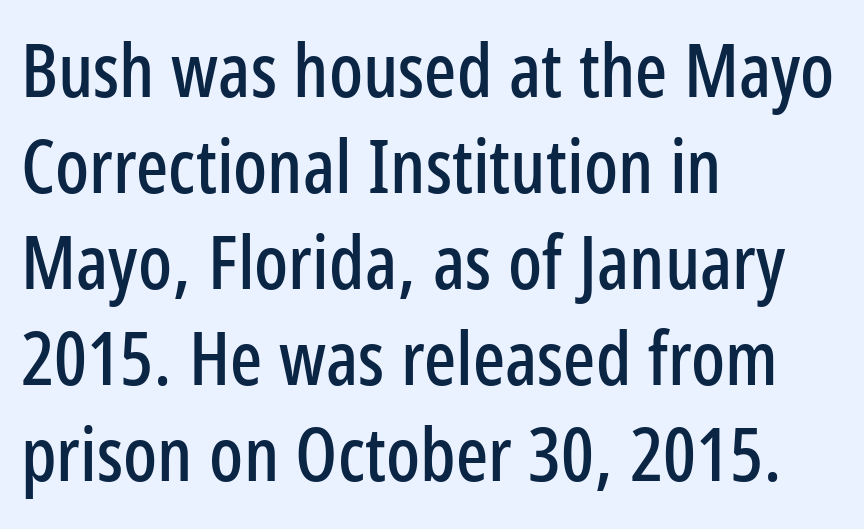
The image shows 75 px condensed sans-serif type, upright; set left-aligned, normal line spacing (1.28x), normal letter spacing, not underlined; low stroke contrast and a medium x-height.
